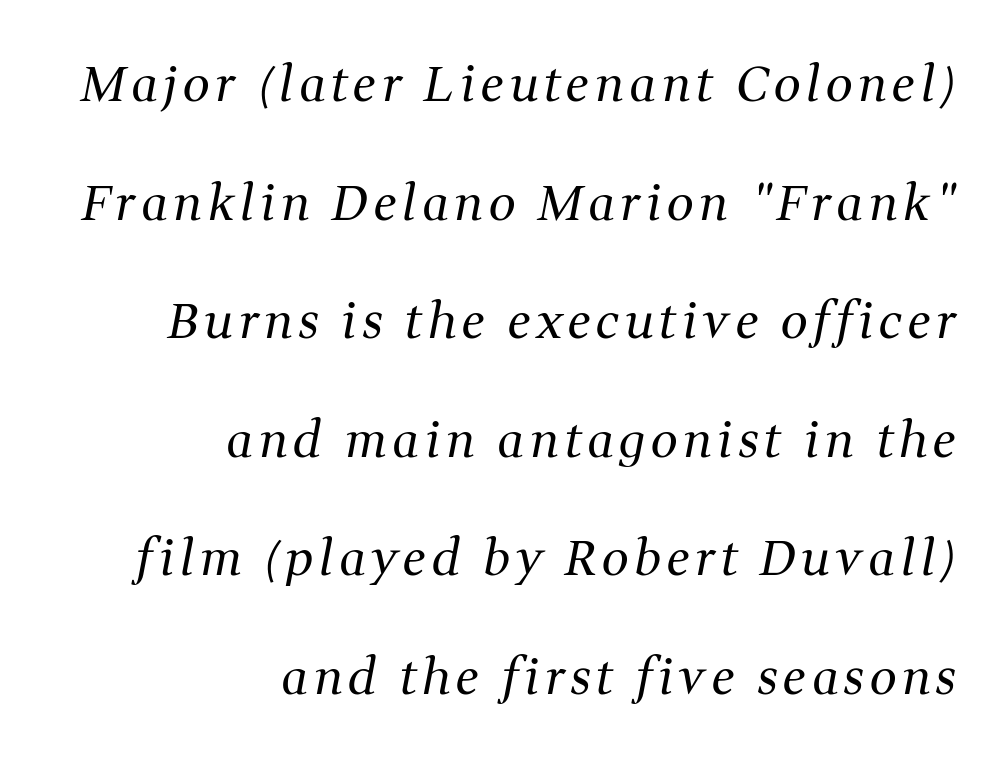
Q: Is the text bold? A: No.
Q: Is the text italic (slanted)? A: Yes, it leans right by about 11 degrees.
Q: Is the typeface a serif or a sans-serif typeface? A: Serif.
Q: Is the text underlined? A: No.
Q: How is the paragraph aligned? A: Right-aligned.
Q: Is the spacing between lines tight, normal or loose? A: Loose.
Q: Width (condensed, normal, or wide)? A: Normal.
Q: Stroke contrast? A: Medium.
Q: x-height? A: Medium.
Q: Monospaced? A: No.
